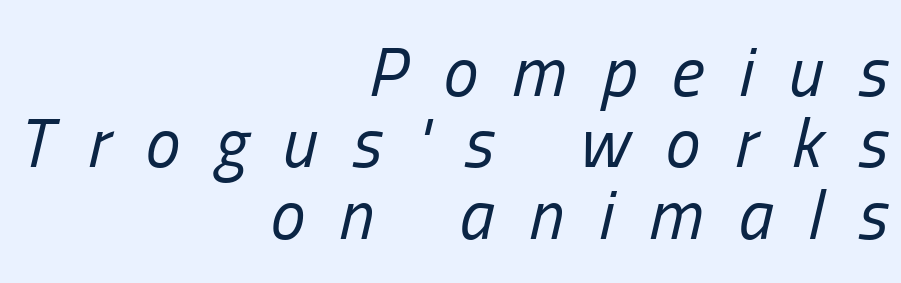
Q: Is the text bold? A: No.
Q: Is the text italic (slanted)? A: Yes, it leans right by about 13 degrees.
Q: Is the text underlined? A: No.
Q: How is the paragraph aligned? A: Right-aligned.
Q: Is the spacing between letters normal or unusually wide? A: Unusually wide.
Q: Is the spacing between lines tight, normal or loose? A: Tight.
Q: Width (condensed, normal, or wide)? A: Condensed.
Q: Stroke contrast? A: Low.
Q: x-height? A: Medium.
Q: Monospaced? A: No.
